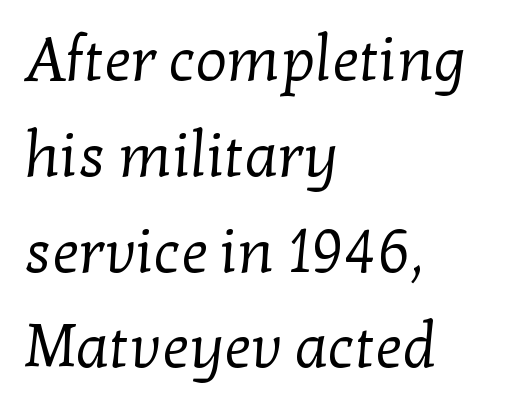
Q: Is the text bold? A: No.
Q: Is the typeface a serif or a sans-serif typeface? A: Serif.
Q: Is the text underlined? A: No.
Q: How is the paragraph aligned? A: Left-aligned.
Q: Is the spacing between letters normal or unusually wide? A: Normal.
Q: Is the spacing between lines tight, normal or loose? A: Normal.
Q: Width (condensed, normal, or wide)? A: Normal.
Q: Stroke contrast? A: Low.
Q: x-height? A: Medium.
Q: Monospaced? A: No.
